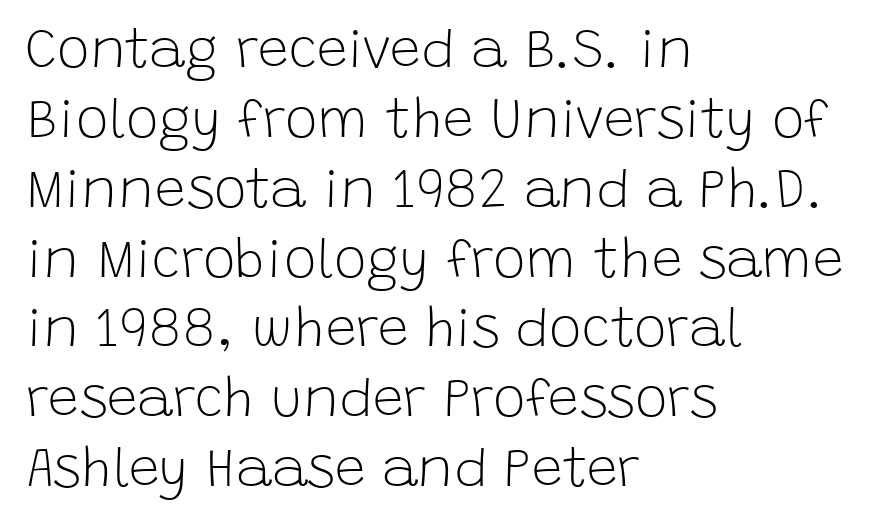
Q: Is the text bold? A: No.
Q: Is the text italic (slanted)? A: No, it is upright.
Q: Is the typeface a serif or a sans-serif typeface? A: Sans-serif.
Q: Is the text underlined? A: No.
Q: How is the paragraph aligned? A: Left-aligned.
Q: Is the spacing between letters normal or unusually wide? A: Normal.
Q: Is the spacing between lines tight, normal or loose? A: Normal.
Q: Width (condensed, normal, or wide)? A: Normal.
Q: Stroke contrast? A: Low.
Q: x-height? A: Large.
Q: Monospaced? A: No.
